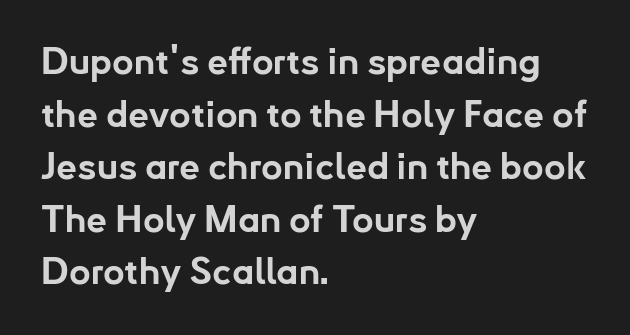
The image shows 37 px bold sans-serif type, upright; set left-aligned, normal line spacing (1.42x), normal letter spacing, not underlined; low stroke contrast and a small x-height.
